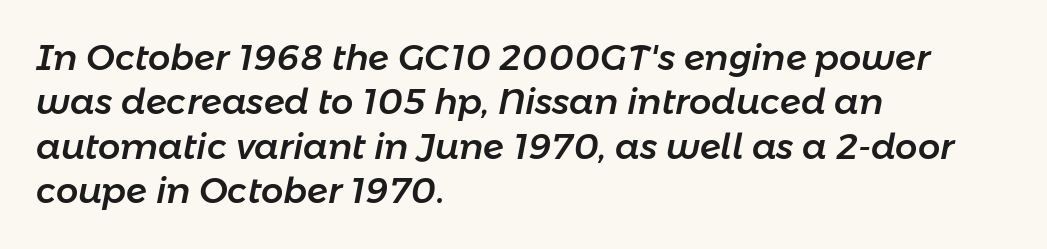
{"italic": "yes", "lean": "right", "slant_degrees": 11, "width": "normal", "stroke_contrast": "low", "x_height": "medium", "monospaced": "no", "underline": "no", "align": "left", "line_spacing": "normal", "line_spacing_ratio": 1.27, "letter_spacing": "normal", "letter_spacing_em": 0.0, "glyph_px": 35}
